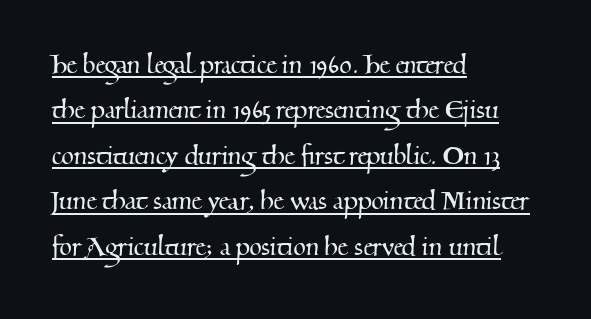
Horizontally, the lines are justified to the leading edge only. What's the leading like? Ordinary, nothing unusual. Does the type have serifs? Yes, each stem ends in a small foot. The passage shown is underscored from start to finish. Default kerning and tracking; the words read as compact shapes. A typesetter would call this proportional, since set widths differ per character.
